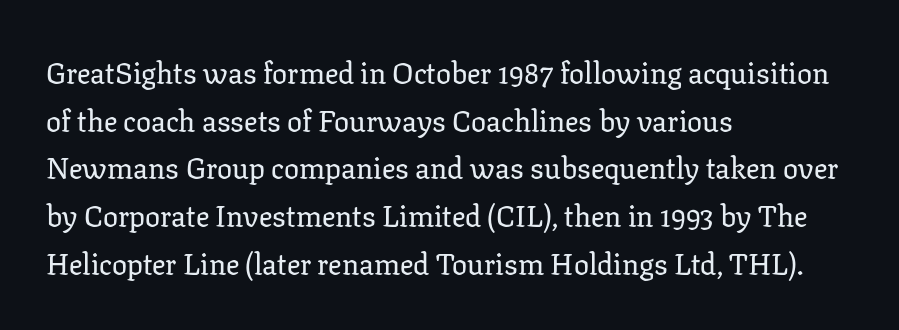
Vertical strokes here are truly vertical. Do the characters align in a grid? No, the font is proportional. The type family on display is of the serif kind. The paragraph has a hard left edge and a soft right edge. The foot of each line stays bare and open. The face used here is rendered with its standard letterfit.
